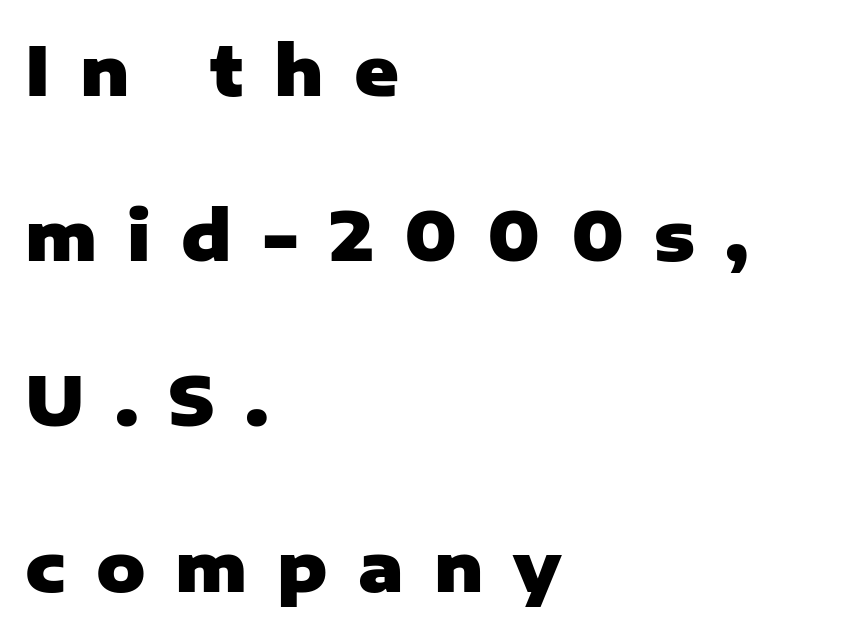
The face used here is a sans, in the tradition of grotesques and geometrics. The line-height multiplier appears high, well above default. This rendering features lettering with no underline. This sample has the flowing, uneven cadence of proportional lettering.
